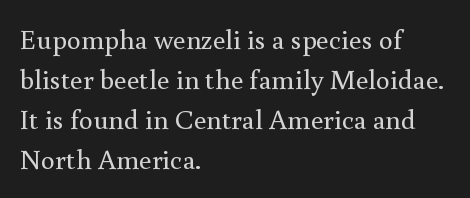
This sample has the flowing, uneven cadence of proportional lettering. The block of text has a typical density, with ordinary space between rows. Vertical stems look standard width or narrower in stroke. You can tell from the footed stems that serif type was used. This is roman type, the default non-slanted kind.
